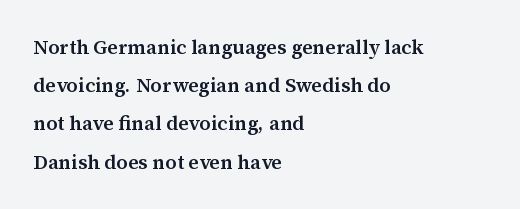
Q: Is the text bold? A: Semi-bold.
Q: Is the text italic (slanted)? A: No, it is upright.
Q: Is the text underlined? A: No.
Q: How is the paragraph aligned? A: Left-aligned.
Q: Is the spacing between letters normal or unusually wide? A: Normal.
Q: Is the spacing between lines tight, normal or loose? A: Loose.
